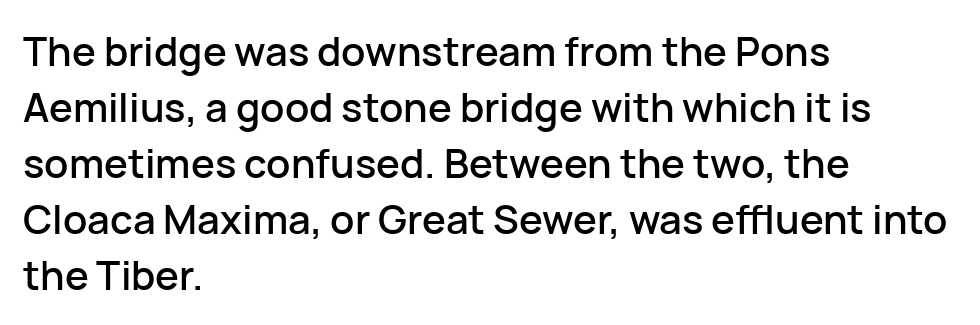
Honestly, the row spacing looks completely unremarkable. Tall strokes in this sample are plumb rather than angled. Line beginnings align vertically; line endings do not. Spacing verdict: proportional, widths tailored to each character.
